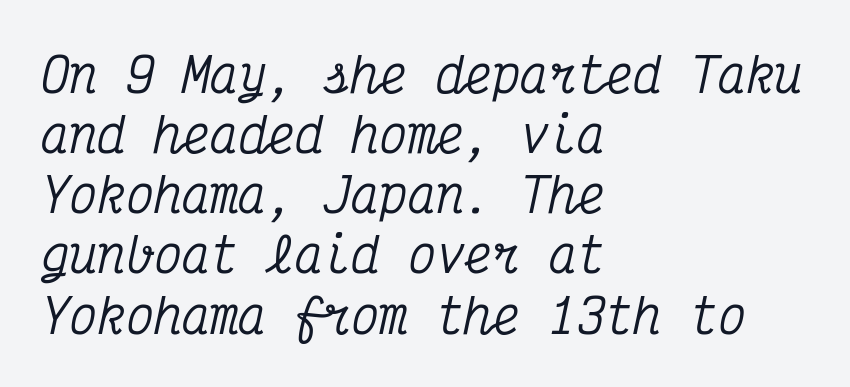
Each line starts at the same left margin while the right side varies. In terms of posture, this sample is oblique. The text was rendered using a seriffed face with decorative stroke endings. A clean baseline with only descenders dipping below it. These lines keep a tight, regular rhythm from letter to letter. Leading: standard.
